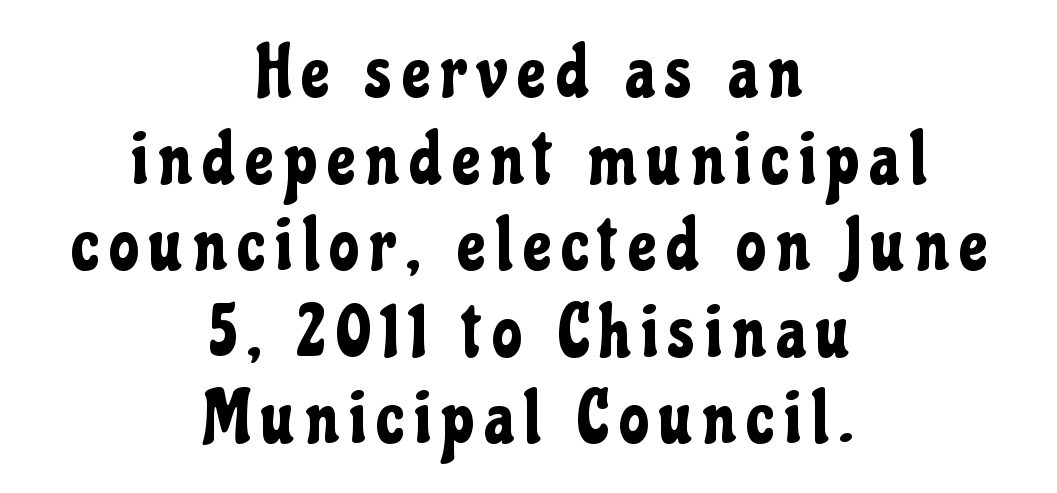
Varying glyph widths throughout — classic text-font behaviour. Posture: upright roman. Short and long lines alike share a common midpoint. Unmarked baselines from the first word to the last. Typographically, this falls in the sans-serif category.
